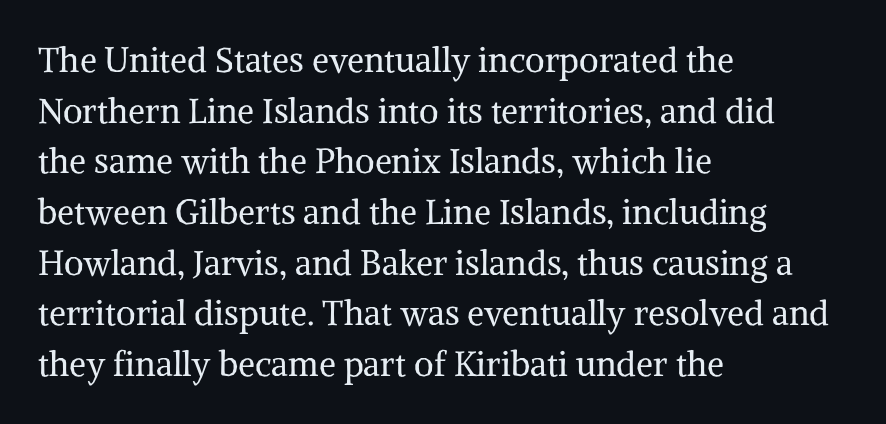
The image shows 34 px regular-weight serif type, upright; set left-aligned, normal line spacing (1.49x), normal letter spacing, not underlined; medium stroke contrast and a medium x-height.
